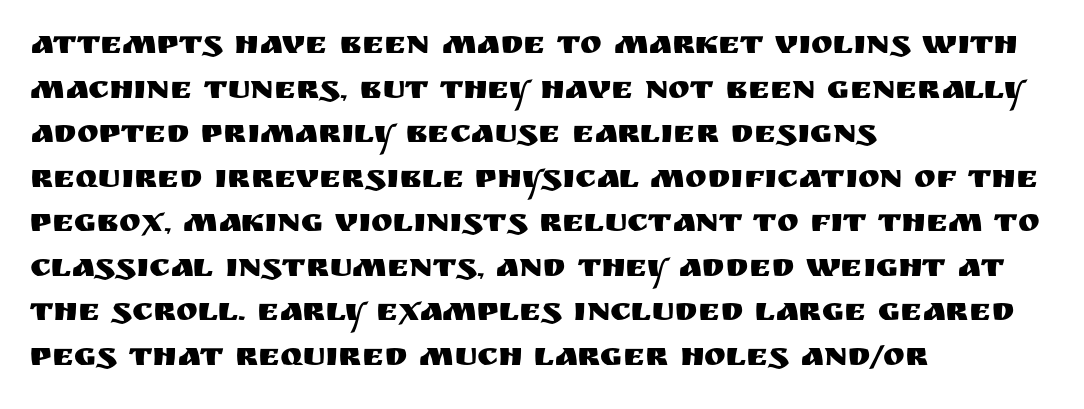
Q: Is the text italic (slanted)? A: No, it is upright.
Q: Is the typeface a serif or a sans-serif typeface? A: Sans-serif.
Q: Is the text underlined? A: No.
Q: How is the paragraph aligned? A: Left-aligned.
Q: Is the spacing between letters normal or unusually wide? A: Normal.
Q: Is the spacing between lines tight, normal or loose? A: Normal.
Q: Width (condensed, normal, or wide)? A: Normal.
Q: Stroke contrast? A: Medium.
Q: x-height? A: Large.
Q: Monospaced? A: No.
